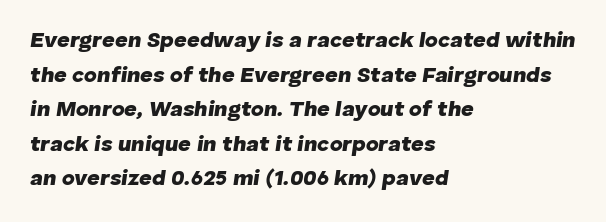
{"italic": "yes", "lean": "right", "slant_degrees": 8, "bold": "yes", "underline": "no", "align": "left", "line_spacing": "normal", "line_spacing_ratio": 1.57, "letter_spacing": "normal", "letter_spacing_em": 0.0, "glyph_px": 22}
